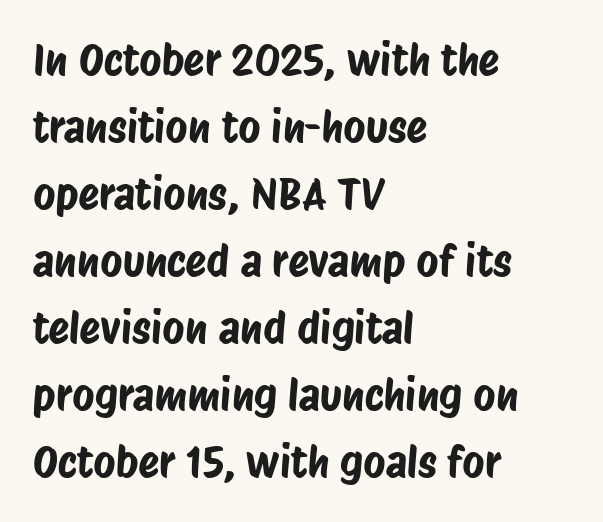
{"serif": "no", "width": "condensed", "stroke_contrast": "low", "x_height": "large", "monospaced": "no", "underline": "no", "align": "left", "line_spacing": "normal", "line_spacing_ratio": 1.56, "letter_spacing": "normal", "letter_spacing_em": 0.0, "glyph_px": 43}
